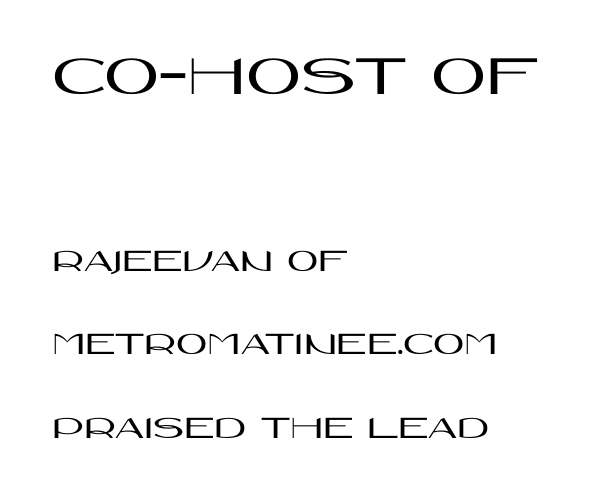
These two chunks differ in scale, with the top chunk taking the larger measure. The type is set solid horizontally, with unmodified tracking. Looks like regular typesetting: each glyph gets only the width it needs. Typeset ragged right — the left edge is the straight one. Quick note: interline space is abundant.
